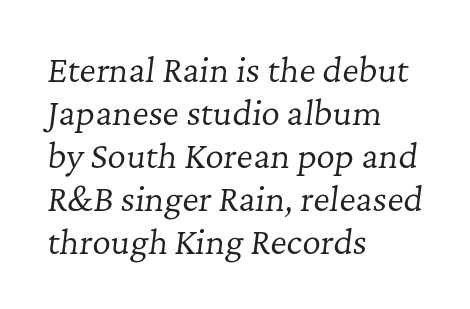
{"serif": "yes", "italic": "yes", "lean": "right", "slant_degrees": 7, "bold": "no", "weight": "regular", "width": "normal", "stroke_contrast": "low", "x_height": "medium", "monospaced": "no", "underline": "no", "align": "left", "line_spacing": "normal", "line_spacing_ratio": 1.34, "letter_spacing": "normal", "letter_spacing_em": 0.0, "glyph_px": 32}
